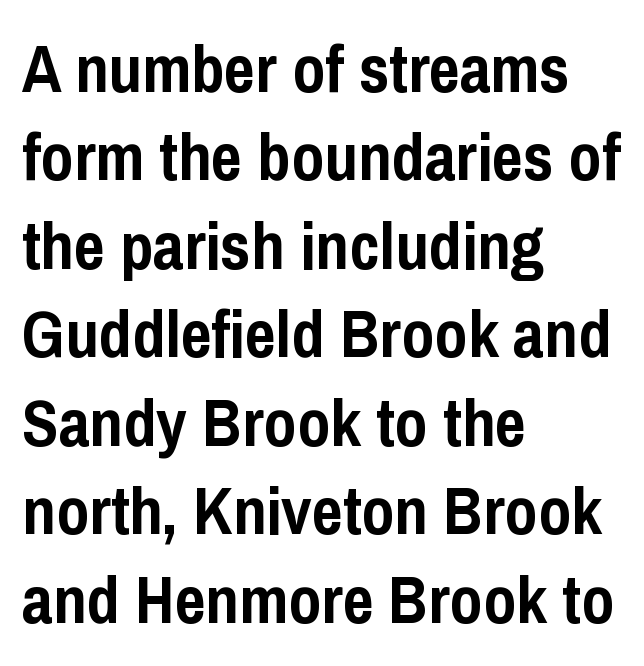
{"serif": "no", "italic": "no", "bold": "yes", "weight": "semibold", "width": "condensed", "stroke_contrast": "low", "x_height": "medium", "monospaced": "no", "underline": "no", "align": "left", "line_spacing": "normal", "line_spacing_ratio": 1.32, "letter_spacing": "normal", "letter_spacing_em": 0.0, "glyph_px": 67}
